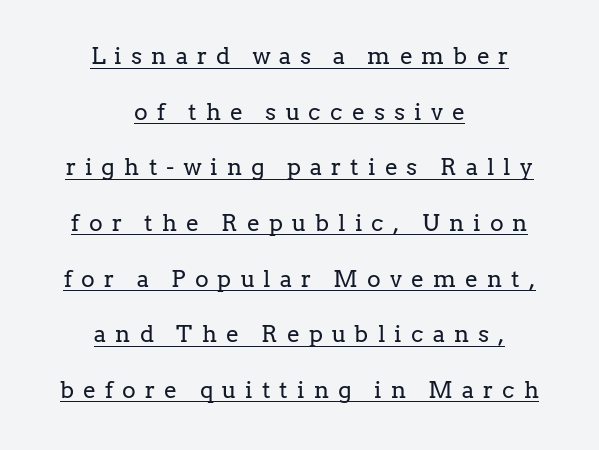
Regarding leading, the lines here are spaced well apart. A light-to-regular cut is what we see here. The face used here is rendered with a markedly widened letterfit. Notice how a bar underscores the lettering throughout. Every row of glyphs is offset so its center matches the block's center.
